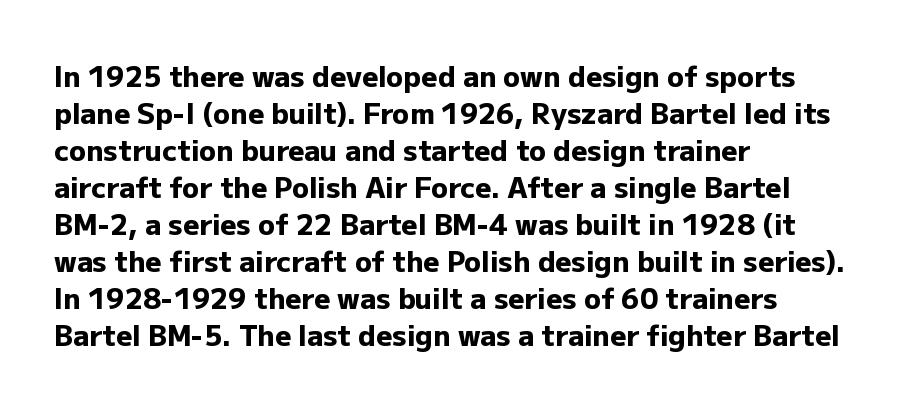
Q: Is the text bold? A: Yes.
Q: Is the text italic (slanted)? A: No, it is upright.
Q: Is the typeface a serif or a sans-serif typeface? A: Sans-serif.
Q: Is the text underlined? A: No.
Q: How is the paragraph aligned? A: Left-aligned.
Q: Is the spacing between letters normal or unusually wide? A: Normal.
Q: Is the spacing between lines tight, normal or loose? A: Normal.
Q: Width (condensed, normal, or wide)? A: Normal.
Q: Stroke contrast? A: Low.
Q: x-height? A: Medium.
Q: Monospaced? A: No.
